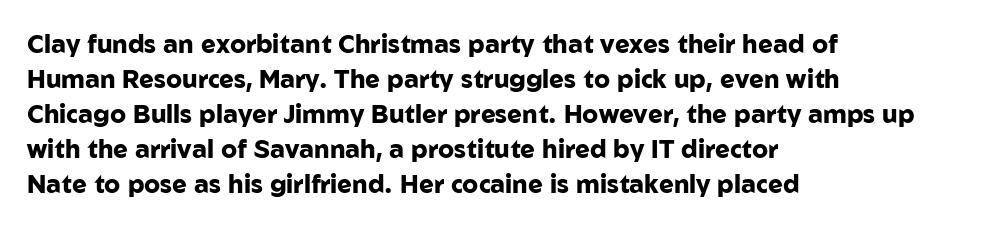
Nope, not italic — everything's standing straight. Regular leading. Teacher's note: observe the even left margin — that is flush-left alignment. The space beneath each line is pristine and unruled. Glyph-to-glyph distance matches everyday printed text.
